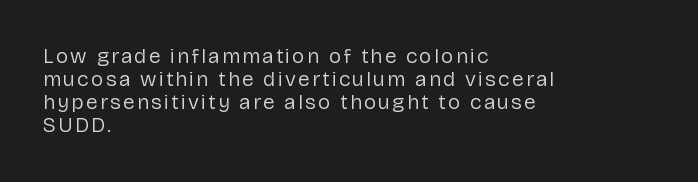
The weight would be labelled regular, book, light, or lighter still. Casual observation: everything's shoved over to the left. Italic? Not at all — the glyphs are vertical. The foot of each line stays bare and open. How would I describe the line gaps? Narrow and economical.
